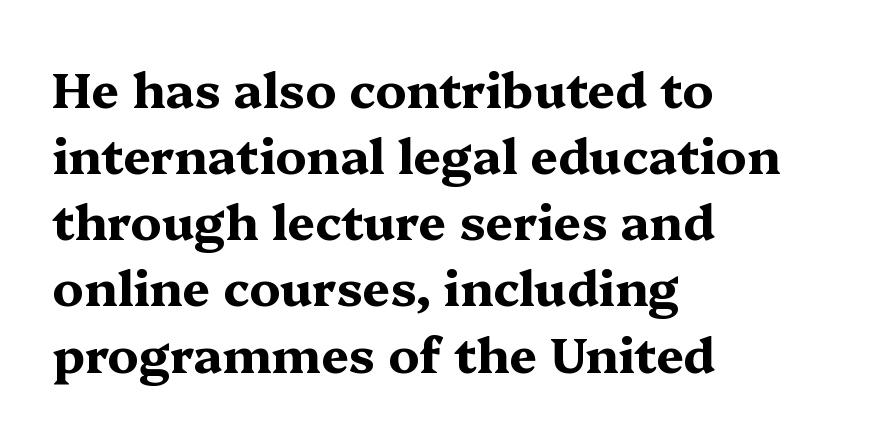
The image shows 49 px bold, wide serif type, upright; set left-aligned, normal line spacing (1.35x), normal letter spacing, not underlined; medium stroke contrast and a medium x-height.
